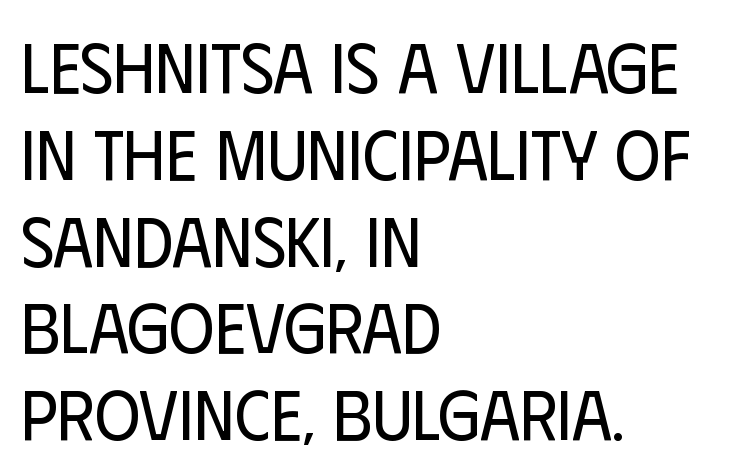
The image shows 70 px regular-weight, condensed sans-serif type, upright; set left-aligned, line spacing 1.24x, normal letter spacing, not underlined; low stroke contrast and a large x-height.
